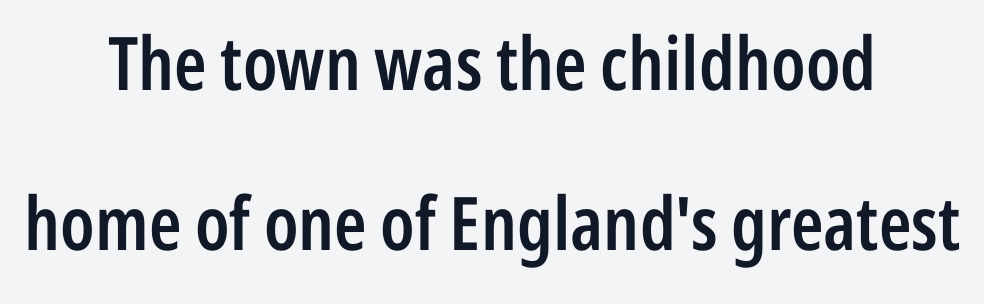
{"serif": "no", "italic": "no", "bold": "semi", "weight": "semibold", "width": "condensed", "stroke_contrast": "low", "x_height": "medium", "monospaced": "no", "underline": "no", "align": "center", "line_spacing": "loose", "line_spacing_ratio": 2.16, "letter_spacing": "normal", "letter_spacing_em": 0.0, "glyph_px": 74}
